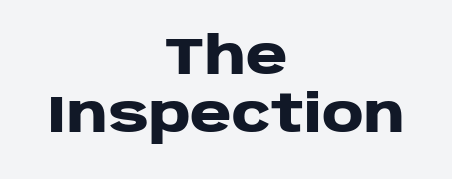
The image shows 51 px heavy, wide sans-serif type, upright; set centered, tight line spacing (1.14x), normal letter spacing, not underlined; low stroke contrast and a large x-height.
